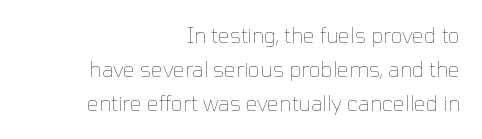
Q: Is the text bold? A: No.
Q: Is the text italic (slanted)? A: No, it is upright.
Q: Is the text underlined? A: No.
Q: How is the paragraph aligned? A: Right-aligned.
Q: Is the spacing between letters normal or unusually wide? A: Normal.
Q: Is the spacing between lines tight, normal or loose? A: Normal.
